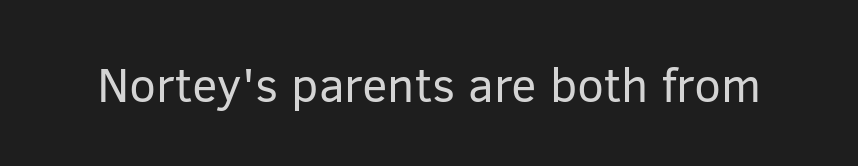
Q: Is the text bold? A: No.
Q: Is the text italic (slanted)? A: No, it is upright.
Q: Is the typeface a serif or a sans-serif typeface? A: Sans-serif.
Q: Is the text underlined? A: No.
Q: Is the spacing between letters normal or unusually wide? A: Normal.
Q: Width (condensed, normal, or wide)? A: Normal.
Q: Stroke contrast? A: Low.
Q: x-height? A: Medium.
Q: Monospaced? A: No.
